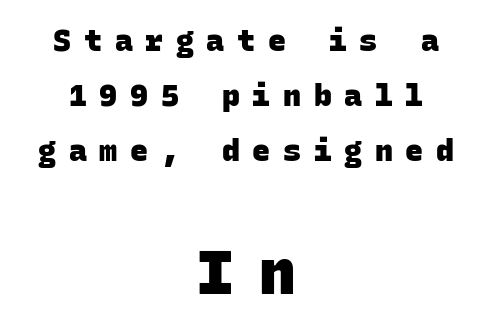
The image shows 61 px heavy sans-serif type, monospaced; set centered, line spacing 1.84x, unusually wide letter spacing (+0.42 em), not underlined; the second (bottom) block is 2.03x larger; low stroke contrast and a large x-height.
